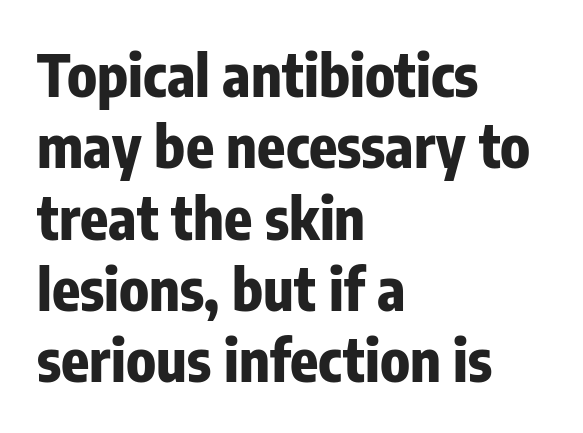
{"serif": "no", "italic": "no", "bold": "yes", "weight": "bold", "width": "condensed", "stroke_contrast": "low", "x_height": "medium", "monospaced": "no", "underline": "no", "align": "left", "line_spacing_ratio": 1.23, "letter_spacing": "normal", "letter_spacing_em": 0.0, "glyph_px": 58}
